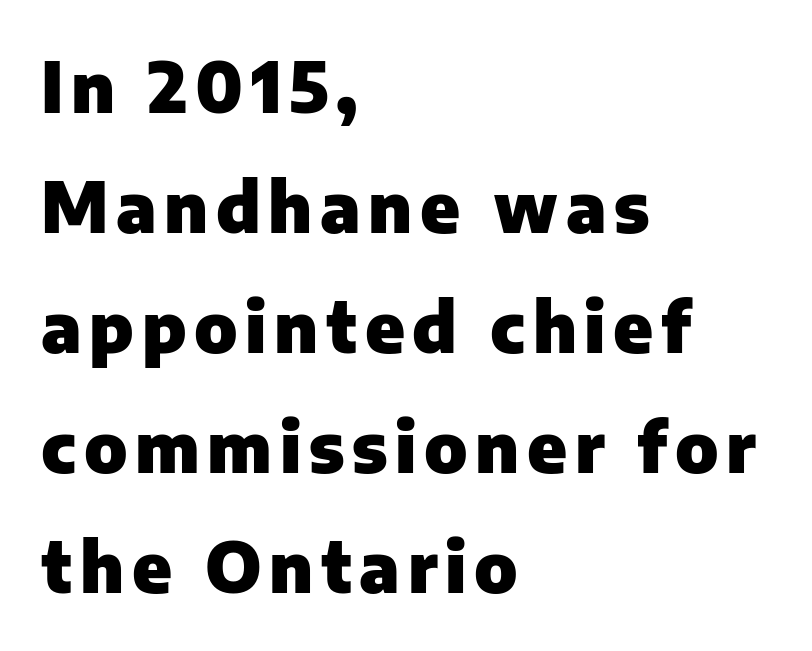
{"serif": "no", "italic": "no", "bold": "yes", "weight": "heavy", "width": "normal", "stroke_contrast": "low", "x_height": "medium", "monospaced": "no", "underline": "no", "align": "left", "line_spacing_ratio": 1.74, "glyph_px": 69}
